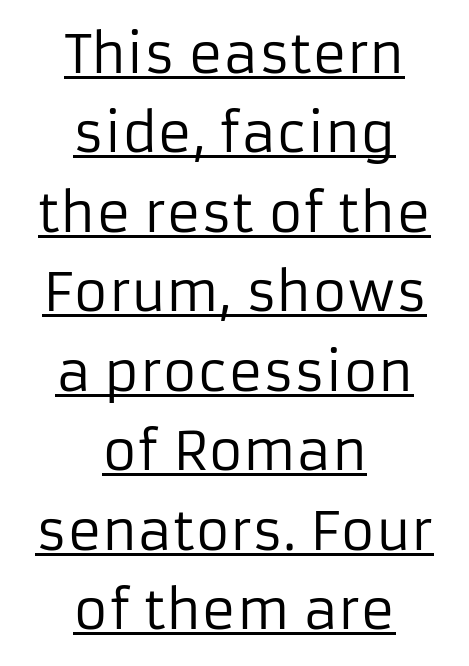
{"serif": "no", "italic": "no", "bold": "no", "weight": "regular", "width": "normal", "stroke_contrast": "low", "x_height": "medium", "monospaced": "no", "underline": "yes", "align": "center", "line_spacing": "normal", "line_spacing_ratio": 1.5, "letter_spacing": "normal", "letter_spacing_em": 0.0, "glyph_px": 53}
